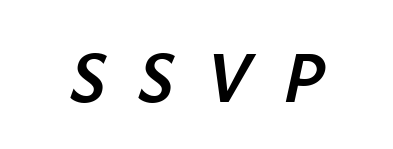
You could not count columns in this text — the font is proportionally spaced. Underlining? Definitely not there. Compared with typical body copy, the letter spacing here is much looser. The letters are slanted; this is an italic face.
